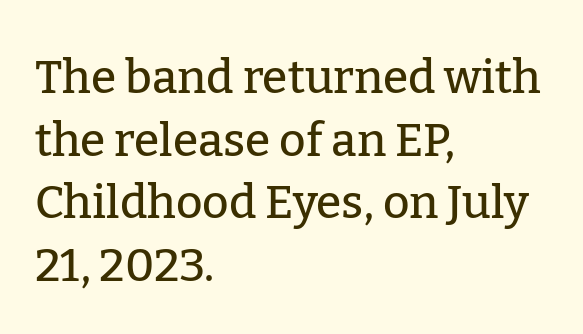
Nope, not italic — everything's standing straight. A typesetter would call this proportional, since set widths differ per character. The typeface chosen for these lines features serifs. Compared with typical paragraphs, the rows here are spaced about the same. Between one letter and the next there's only the usual sliver of space.
